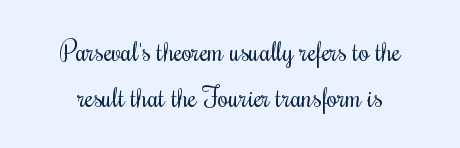
The image shows 27 px text type; set line spacing 1.71x, normal letter spacing, not underlined.
